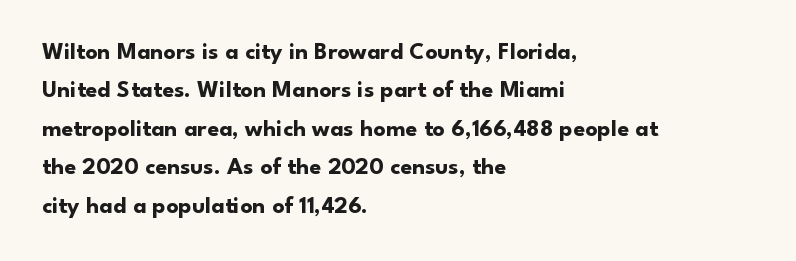
Q: Is the text bold? A: Yes.
Q: Is the text italic (slanted)? A: No, it is upright.
Q: Is the text underlined? A: No.
Q: How is the paragraph aligned? A: Left-aligned.
Q: Is the spacing between letters normal or unusually wide? A: Normal.
Q: Is the spacing between lines tight, normal or loose? A: Normal.
